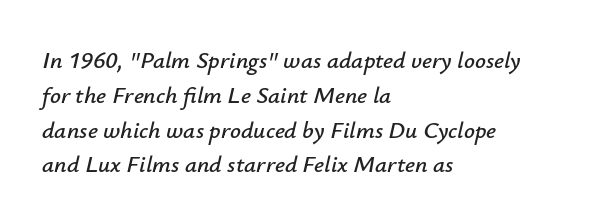
The specimen reads as italic at a glance. The lines in this sample share a left origin and differ only in where they stop. What's the leading like? Ordinary, nothing unusual. The glyphs are unaccompanied by any horizontal stroke below them. There is no visible air inserted between adjacent glyphs.
